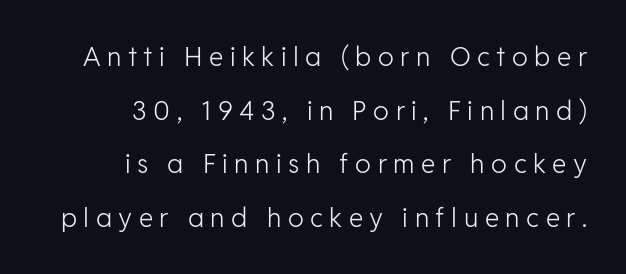
The image shows 26 px text type, upright; set right-aligned, loose line spacing (2.06x), unusually wide letter spacing (+0.25 em), not underlined.
